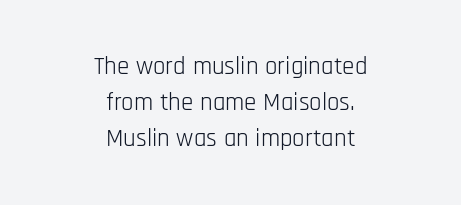
Observe the ordinary spacing: letters are neighbours, not strangers. Quick note: underline off. These lines sit exactly where default settings would place them. No letter is thick-stroked: the sample isn't bold. Italic: no, the glyphs are upright roman.
